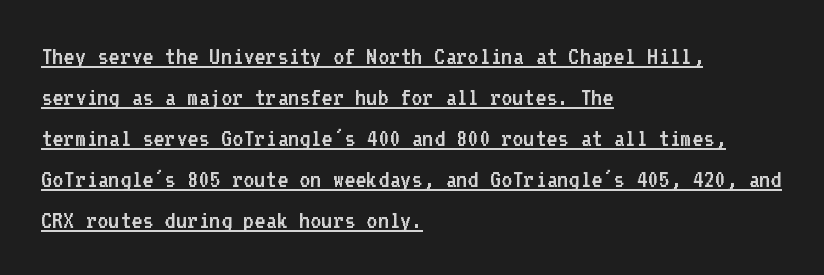
The setting favours the left margin, as ordinary paragraphs usually do. What's the leading like? Ordinary, nothing unusual. Compared with a typical body face, this is equally light or lighter still. This is the regular roman posture of the typeface. A continuous stroke trails under the words, as in a hyperlink. The line texture is even and compact thanks to regular tracking.
